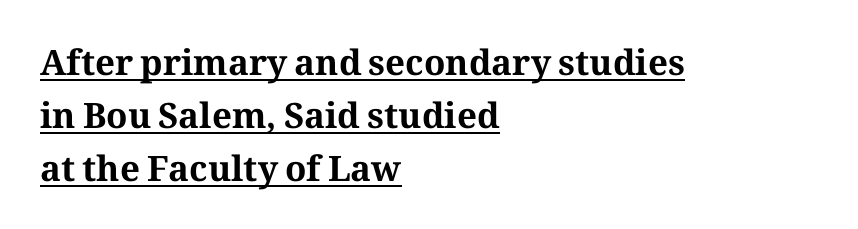
The image shows 35 px bold serif type, upright; set left-aligned, normal line spacing (1.52x), normal letter spacing, underlined; medium stroke contrast and a medium x-height.
